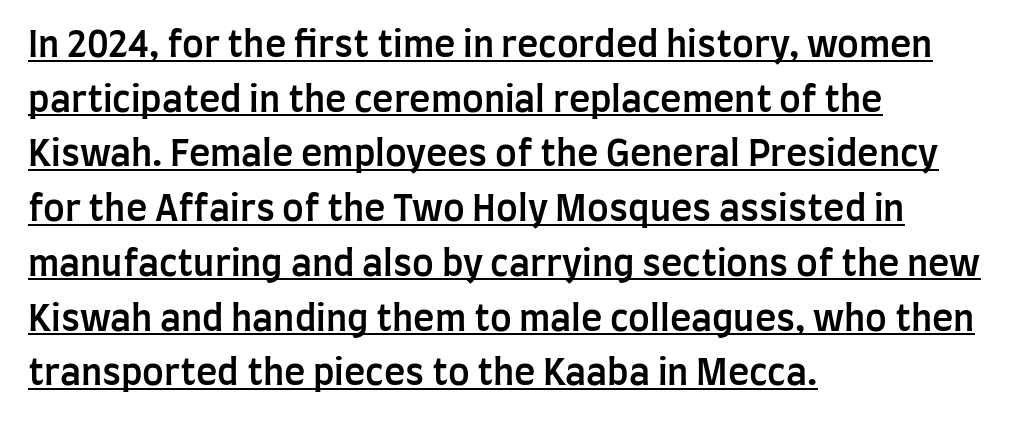
{"serif": "no", "italic": "no", "bold": "semi", "weight": "semibold", "width": "condensed", "stroke_contrast": "low", "x_height": "large", "monospaced": "no", "underline": "yes", "align": "left", "line_spacing": "normal", "line_spacing_ratio": 1.52, "letter_spacing": "normal", "letter_spacing_em": 0.0, "glyph_px": 36}
